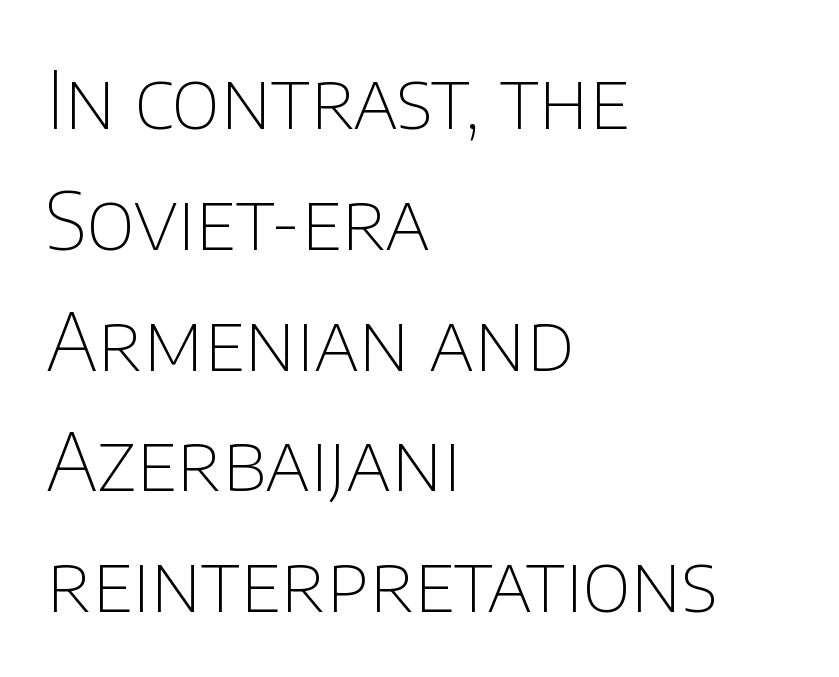
Each letter keeps its own natural width here, so spacing adapts to shape. The type family on display is of the sans-serif kind. The passage shown stacks its lines at a standard gap. Letters have the restrained weight of plain body copy at most. Reading down the block, your eye returns to a fixed left position each line.
